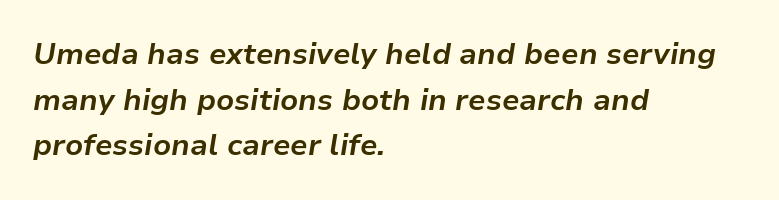
{"italic": "yes", "lean": "right", "slant_degrees": 9, "bold": "yes", "weight": "bold", "width": "normal", "stroke_contrast": "low", "x_height": "medium", "monospaced": "no", "underline": "no", "align": "left", "line_spacing": "normal", "line_spacing_ratio": 1.52, "letter_spacing": "normal", "letter_spacing_em": 0.0, "glyph_px": 30}
